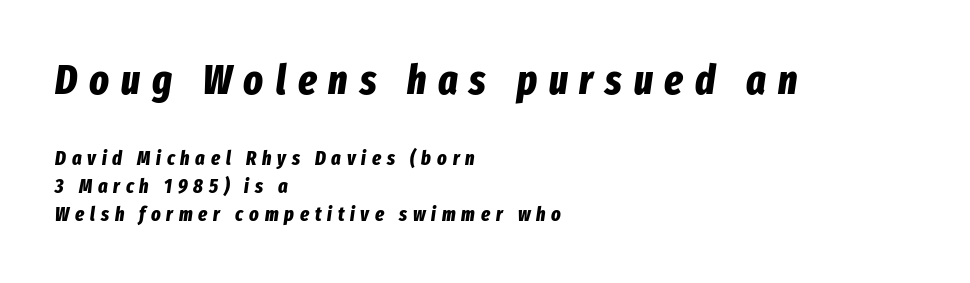
Q: Is the text bold? A: Yes.
Q: Is the text italic (slanted)? A: Yes, it leans right by about 8 degrees.
Q: Is the text underlined? A: No.
Q: How is the paragraph aligned? A: Left-aligned.
Q: Is the spacing between letters normal or unusually wide? A: Unusually wide.
Q: Is the spacing between lines tight, normal or loose? A: Normal.
Q: Which block of text is set in a larger size, the first (top) or the second (bottom)? A: The first (top) one.
Q: Width (condensed, normal, or wide)? A: Condensed.
Q: Stroke contrast? A: Low.
Q: x-height? A: Medium.
Q: Monospaced? A: No.
